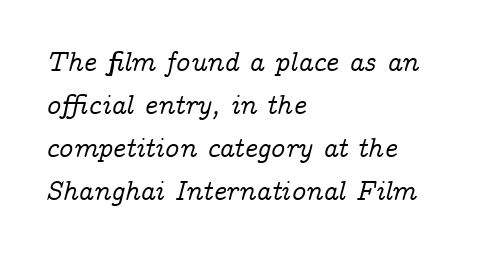
{"serif": "yes", "italic": "yes", "lean": "right", "slant_degrees": 14, "width": "normal", "stroke_contrast": "low", "x_height": "medium", "monospaced": "no", "underline": "no", "align": "left", "line_spacing": "normal", "line_spacing_ratio": 1.53, "letter_spacing": "normal", "letter_spacing_em": 0.0, "glyph_px": 28}
